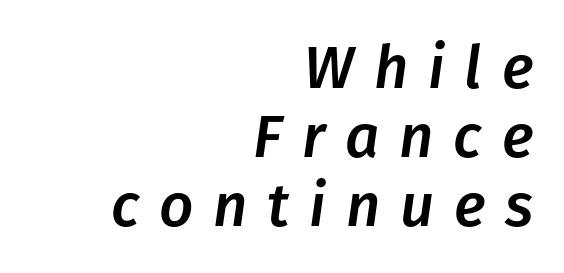
{"italic": "yes", "lean": "right", "slant_degrees": 8, "width": "normal", "stroke_contrast": "low", "x_height": "medium", "monospaced": "no", "underline": "no", "align": "right", "line_spacing": "tight", "line_spacing_ratio": 1.15, "letter_spacing": "wide", "letter_spacing_em": 0.33, "glyph_px": 60}
